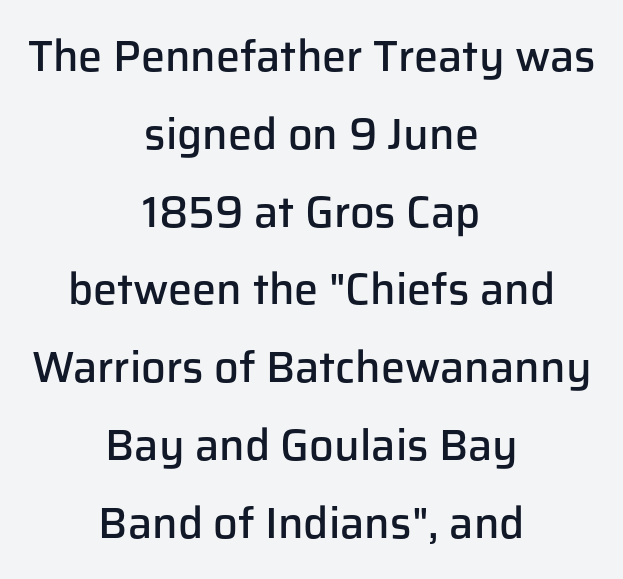
The image shows 43 px semibold sans-serif type, upright; set centered, line spacing 1.81x, normal letter spacing, not underlined; low stroke contrast and a medium x-height.
